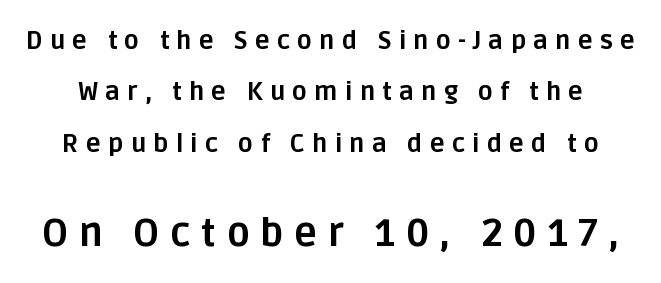
Character size in the trailing block exceeds that of the leading block. A typesetter would call this proportional, since set widths differ per character. Decoration check: the copy has no underline. Ordinary non-slanted type is in use. This sample uses a sans-serif face.
